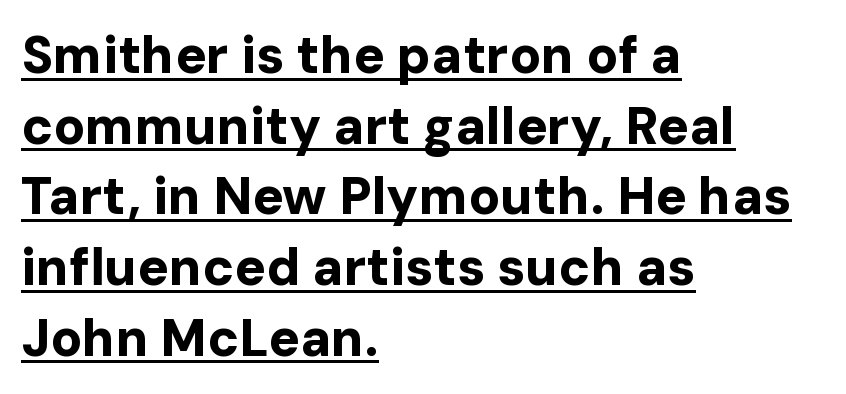
The image shows 52 px bold sans-serif type, upright; set left-aligned, normal line spacing (1.36x), normal letter spacing, underlined; low stroke contrast and a medium x-height.
